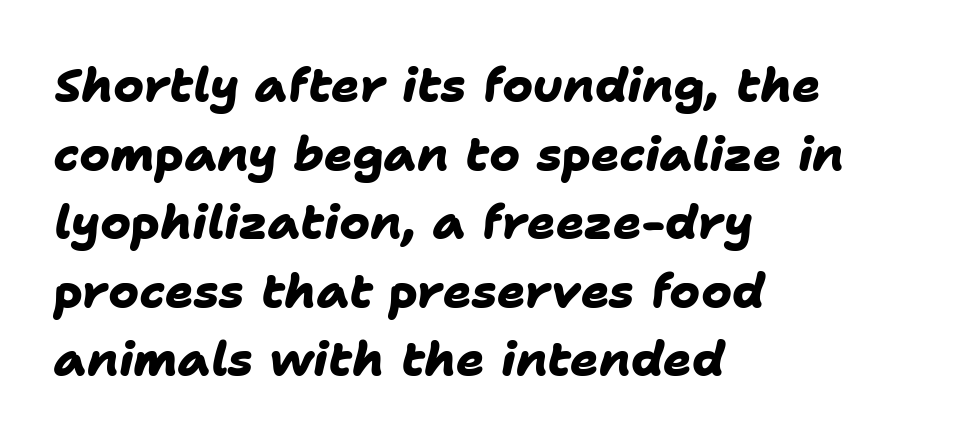
{"serif": "no", "bold": "yes", "weight": "heavy", "width": "normal", "stroke_contrast": "low", "x_height": "medium", "monospaced": "no", "underline": "no", "align": "left", "line_spacing": "normal", "line_spacing_ratio": 1.46, "letter_spacing": "normal", "letter_spacing_em": 0.0, "glyph_px": 47}
